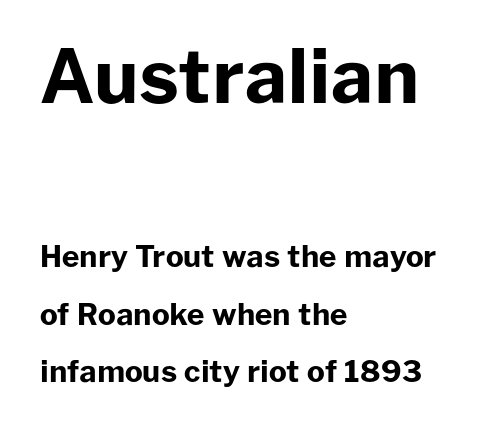
Q: Is the text bold? A: Yes.
Q: Is the text italic (slanted)? A: No, it is upright.
Q: Is the typeface a serif or a sans-serif typeface? A: Sans-serif.
Q: Is the text underlined? A: No.
Q: How is the paragraph aligned? A: Left-aligned.
Q: Is the spacing between letters normal or unusually wide? A: Normal.
Q: Is the spacing between lines tight, normal or loose? A: Loose.
Q: Which block of text is set in a larger size, the first (top) or the second (bottom)? A: The first (top) one.
Q: Width (condensed, normal, or wide)? A: Normal.
Q: Stroke contrast? A: Low.
Q: x-height? A: Medium.
Q: Monospaced? A: No.
